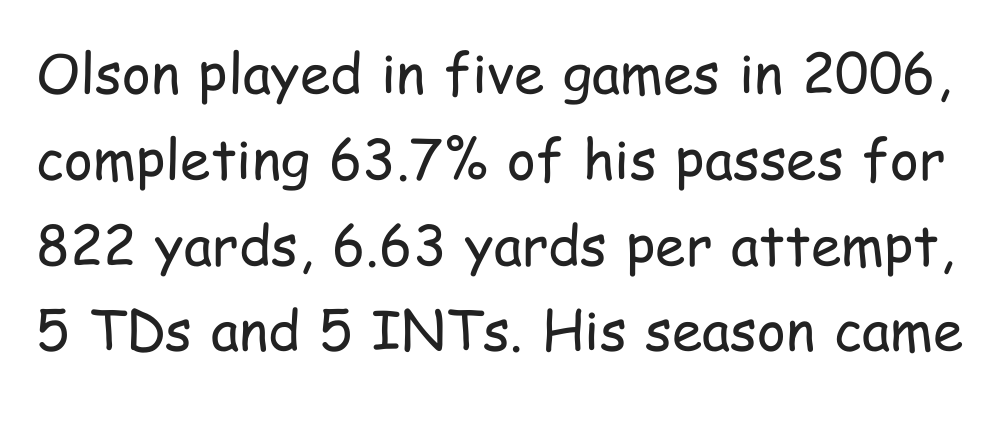
Does the leading feel generous? No, just average. Note: no serifs on the glyphs. Students, note that the glyphs here touch the page at normal intervals. The axis of the letterforms is exactly vertical. Each letter keeps its own natural width here, so spacing adapts to shape.
